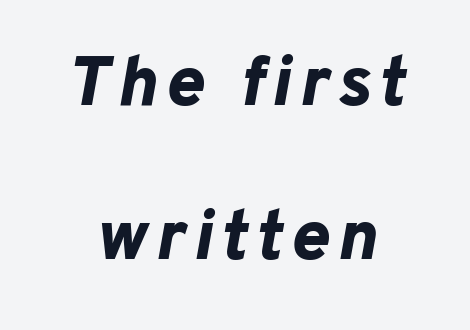
Has an underline been added? It has not. Quick note: italic. The font is running at its bold setting. Is this a fixed-width face? No — the glyphs have proportional, varying widths. The designer dialed line spacing up above the default.
